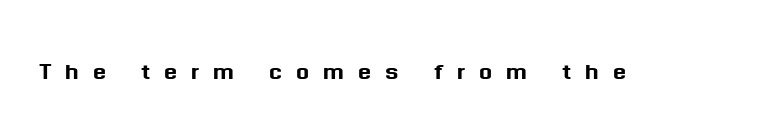
Q: Is the text italic (slanted)? A: No, it is upright.
Q: Is the typeface a serif or a sans-serif typeface? A: Sans-serif.
Q: Is the text underlined? A: No.
Q: Is the spacing between letters normal or unusually wide? A: Unusually wide.
Q: Width (condensed, normal, or wide)? A: Normal.
Q: Stroke contrast? A: Medium.
Q: x-height? A: Medium.
Q: Monospaced? A: No.
